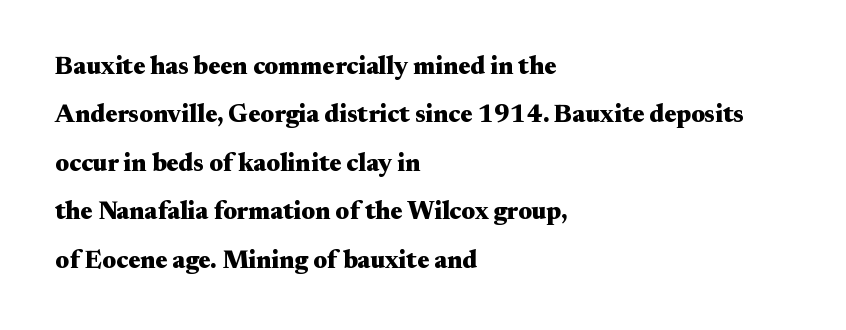
{"italic": "no", "bold": "yes", "underline": "no", "align": "left", "line_spacing": "loose", "line_spacing_ratio": 1.94, "letter_spacing": "normal", "letter_spacing_em": 0.0, "glyph_px": 25}
